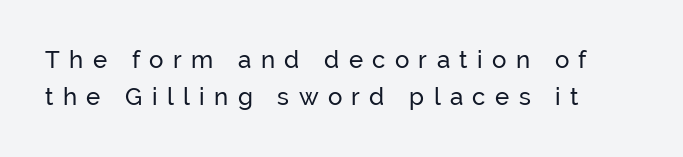
The baseline area is clear. Characters remain perfectly vertical along every line. Is there much room between lines? A standard amount, neither cramped nor airy. Someone cranked the tracking dial way up on this one.
